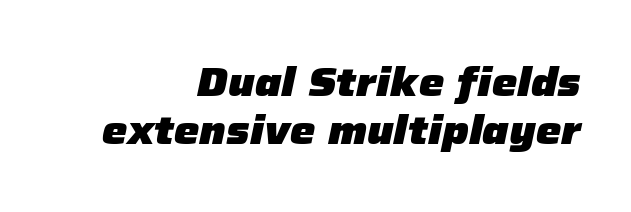
The image shows 40 px heavy type, italic (leaning right); set right-aligned, line spacing 1.19x, normal letter spacing, not underlined; low stroke contrast and a medium x-height.
